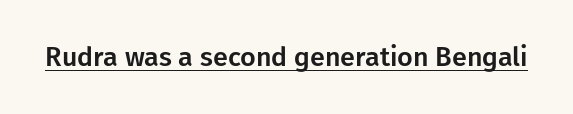
In terms of letterspacing, this is plain default setting. Ascenders rise straight up at ninety degrees. Underline: present.
